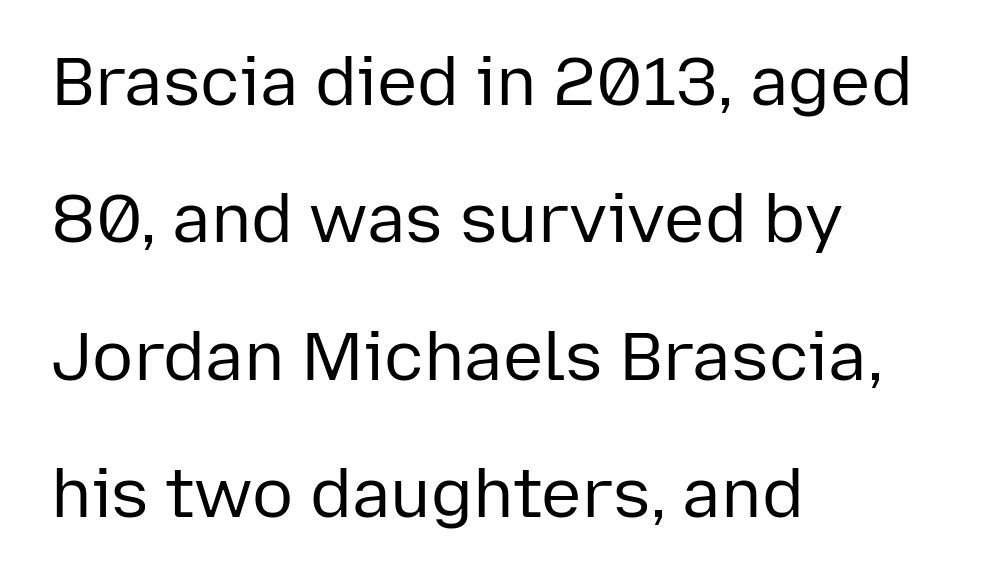
{"serif": "no", "italic": "no", "bold": "no", "weight": "regular", "width": "normal", "stroke_contrast": "low", "x_height": "medium", "monospaced": "no", "underline": "no", "align": "left", "line_spacing": "loose", "line_spacing_ratio": 2.02, "letter_spacing": "normal", "letter_spacing_em": 0.0, "glyph_px": 68}
